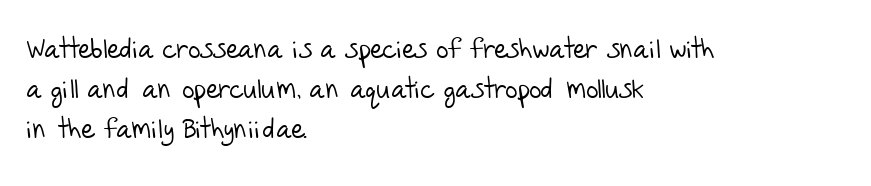
{"bold": "no", "underline": "no", "align": "left", "line_spacing": "normal", "line_spacing_ratio": 1.49, "letter_spacing": "normal", "letter_spacing_em": 0.0, "glyph_px": 27}
